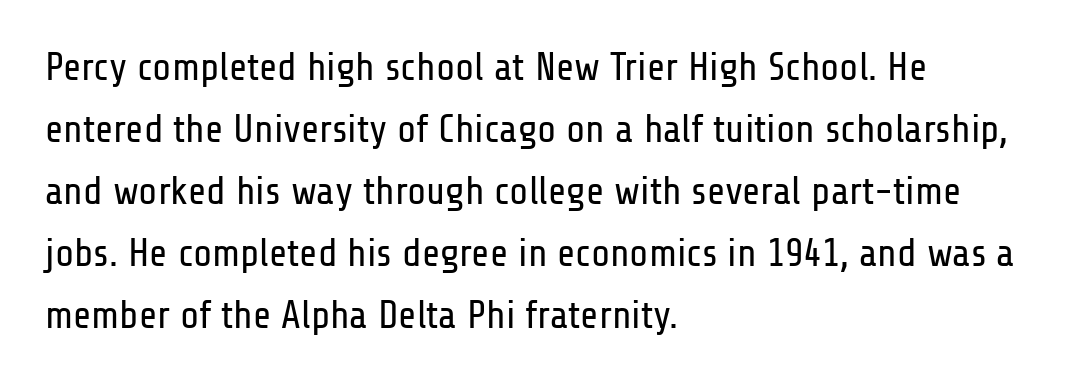
The image shows 39 px regular-weight, condensed sans-serif type, upright; set left-aligned, normal line spacing (1.59x), normal letter spacing, not underlined; low stroke contrast and a medium x-height.
